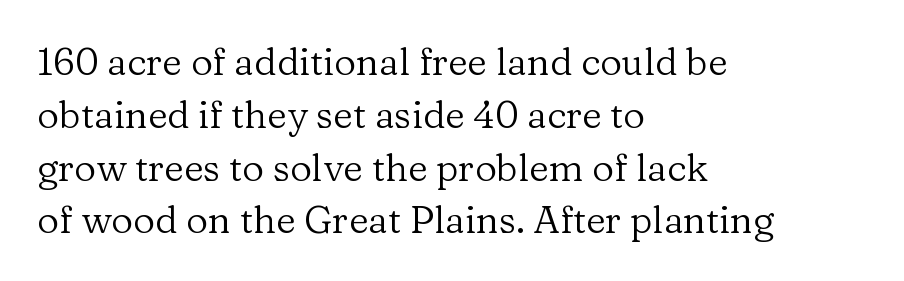
The image shows 38 px regular-weight serif type, upright; set left-aligned, normal line spacing (1.39x), normal letter spacing, not underlined; low stroke contrast and a medium x-height.
